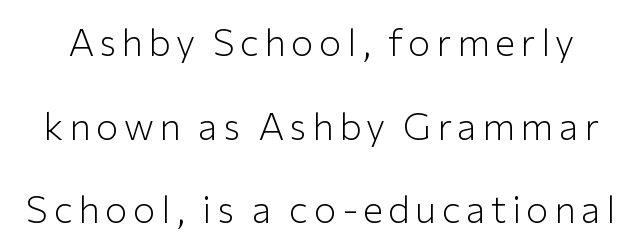
The image shows 38 px light sans-serif type, upright; set loose line spacing (2.2x), not underlined; low stroke contrast and a medium x-height.
